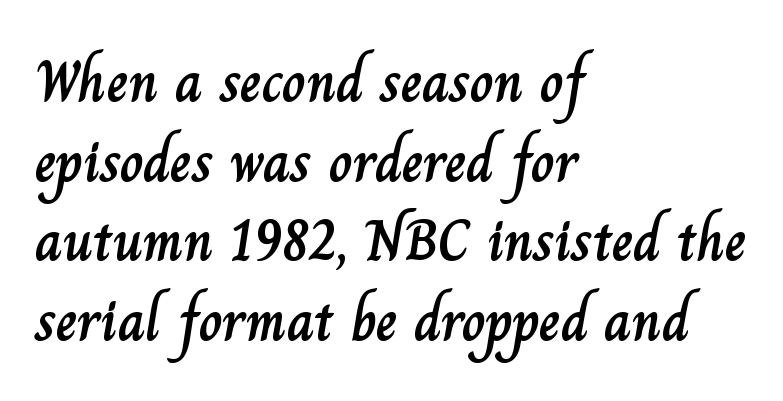
Q: Is the text italic (slanted)? A: Yes.
Q: Is the text underlined? A: No.
Q: How is the paragraph aligned? A: Left-aligned.
Q: Is the spacing between letters normal or unusually wide? A: Normal.
Q: Is the spacing between lines tight, normal or loose? A: Normal.
Q: Width (condensed, normal, or wide)? A: Normal.
Q: Stroke contrast? A: Low.
Q: x-height? A: Small.
Q: Monospaced? A: No.
